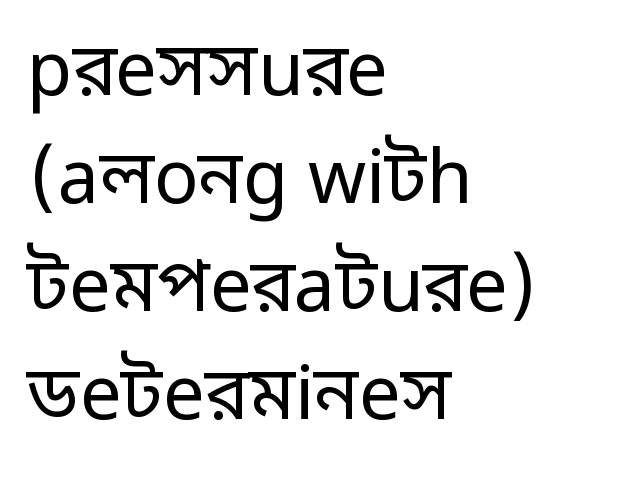
{"serif": "no", "italic": "no", "bold": "no", "weight": "regular", "width": "normal", "stroke_contrast": "low", "x_height": "medium", "monospaced": "no", "underline": "no", "align": "left", "line_spacing": "normal", "line_spacing_ratio": 1.46, "letter_spacing": "normal", "letter_spacing_em": 0.0, "glyph_px": 74}
